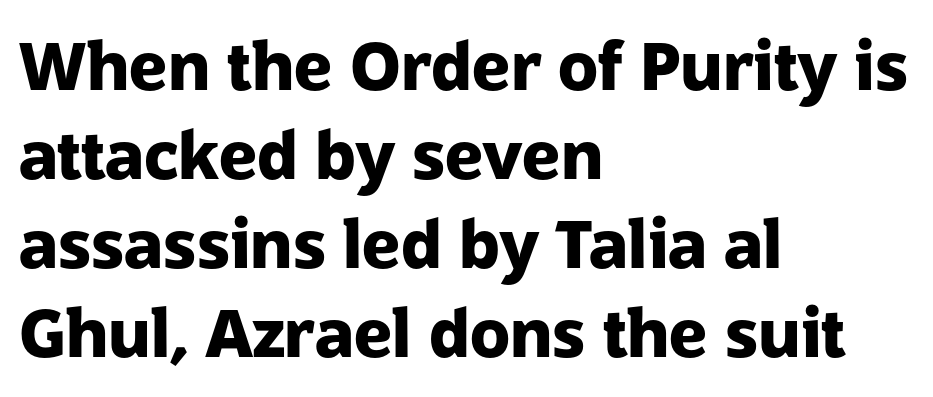
Each row of text sits above clean, open space. Serif or sans? Sans — the stroke terminals are bare. Is there any slant? The stems are plumb. Notice how thick the strokes are: this is what a full bold looks like. The vertical gap from one line to the next is medium.
